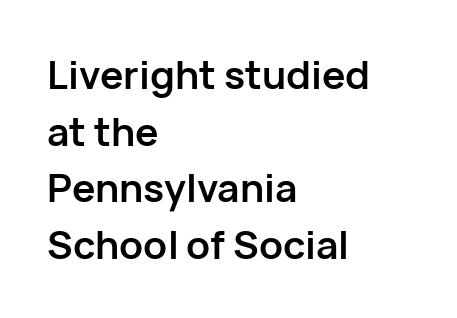
Does the type have serifs? No, each stem ends abruptly. The lines in this sample share a left origin and differ only in where they stop. How are the letters spaced? Ordinarily, with no added tracking. What weight is shown? A full bold with thick strokes. Spacing verdict: proportional, widths tailored to each character.
